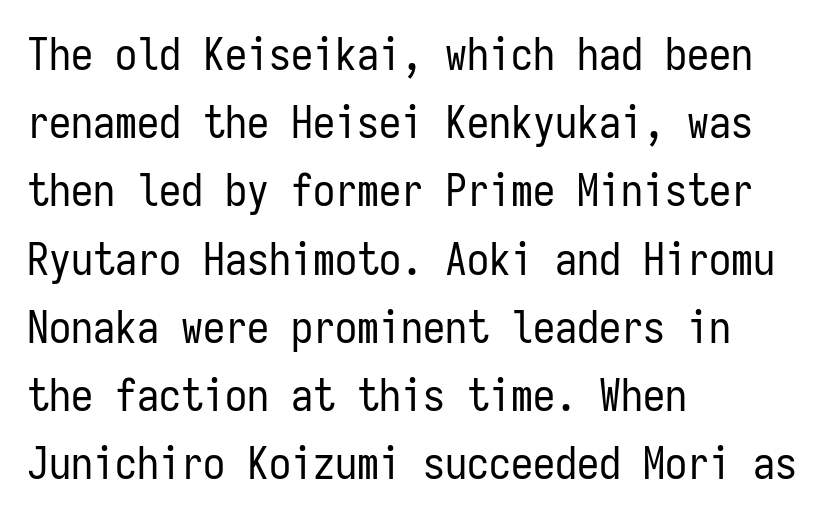
The image shows 44 px regular-weight, condensed sans-serif type, upright, monospaced; set left-aligned, normal line spacing (1.55x), normal letter spacing, not underlined; low stroke contrast and a medium x-height.
